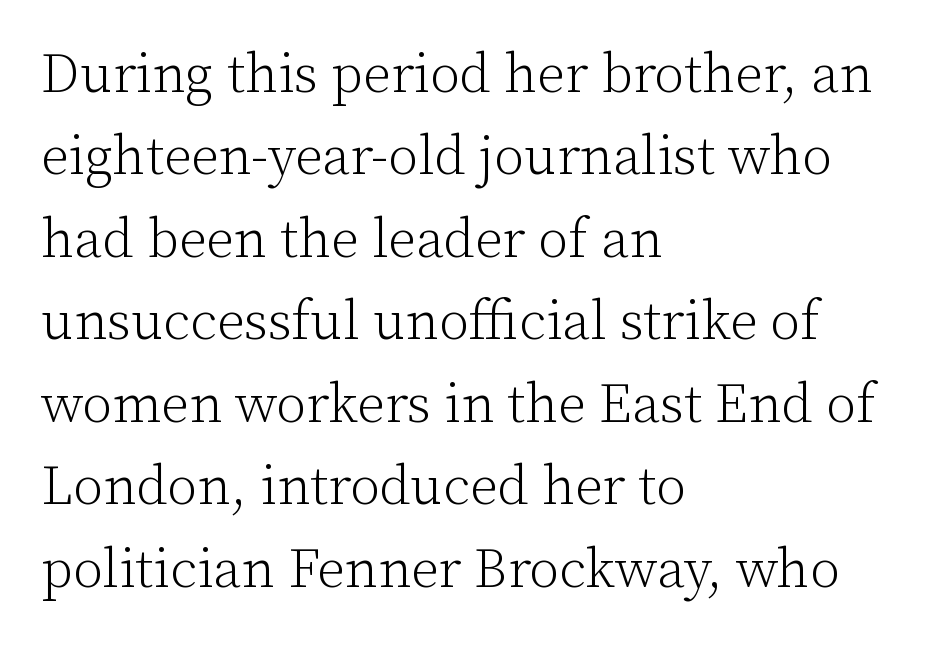
Letter spacing: default. Descenders hang freely into open space. Short and long lines alike share a common starting point at left. A roman cut, with each character standing at attention. Character widths vary here, with narrow letters taking less room than wide ones.
